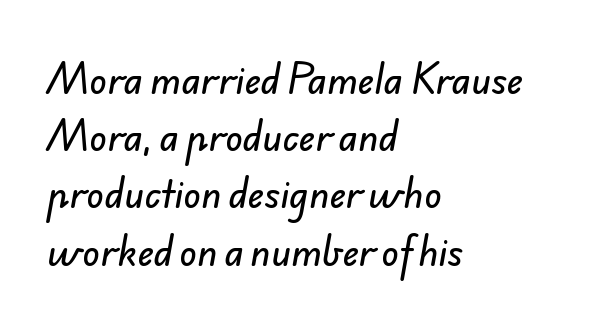
Q: Is the typeface a serif or a sans-serif typeface? A: Sans-serif.
Q: Is the text underlined? A: No.
Q: How is the paragraph aligned? A: Left-aligned.
Q: Is the spacing between letters normal or unusually wide? A: Normal.
Q: Is the spacing between lines tight, normal or loose? A: Normal.
Q: Width (condensed, normal, or wide)? A: Normal.
Q: Stroke contrast? A: Low.
Q: x-height? A: Small.
Q: Monospaced? A: No.
